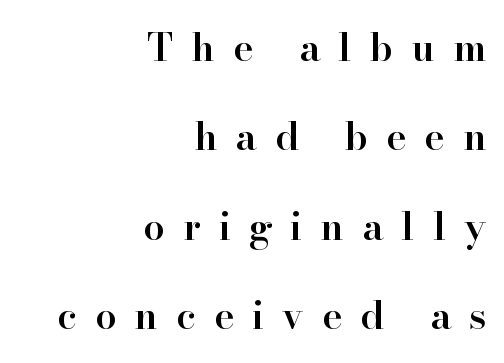
Teacher's note: observe the even right margin — that is flush-right alignment. Posture: straight, roman, zero tilt. Think of a printed novel: that variable character pitch is what you see here. Moderately thickened strokes mark this as semibold type. The rendering shows small feet on the letterforms — a serif design. The vertical gap from one line to the next is large.
